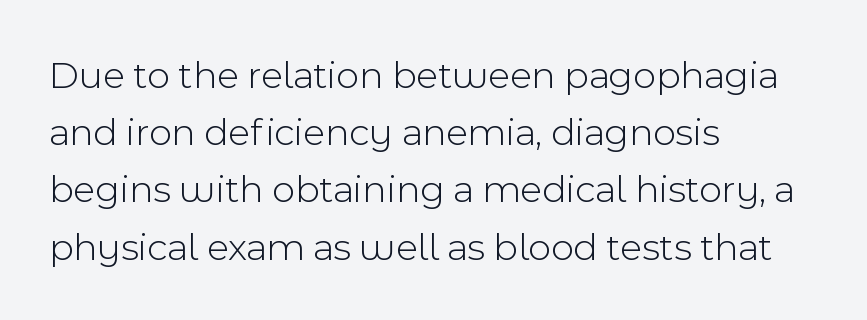
The image shows 40 px light sans-serif type, upright; set left-aligned, normal line spacing (1.43x), normal letter spacing, not underlined; a medium x-height.
